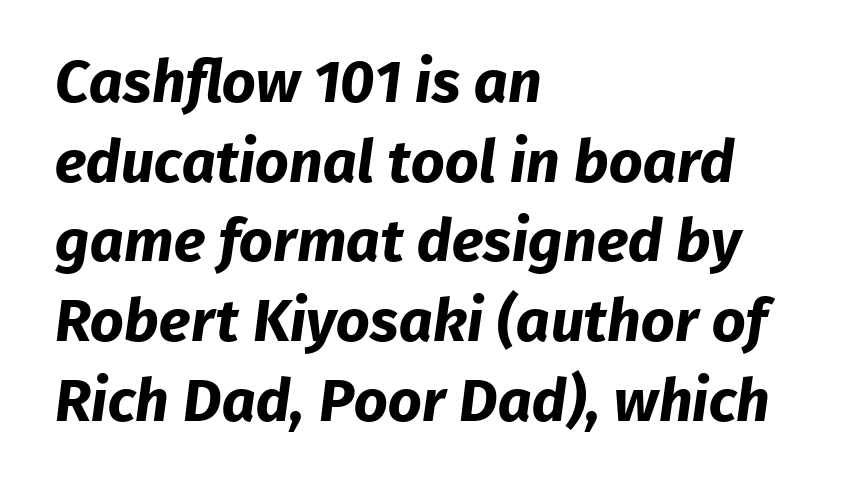
{"serif": "no", "bold": "yes", "weight": "bold", "width": "normal", "stroke_contrast": "low", "x_height": "medium", "monospaced": "no", "underline": "no", "align": "left", "line_spacing": "normal", "line_spacing_ratio": 1.35, "letter_spacing": "normal", "letter_spacing_em": 0.0, "glyph_px": 59}
